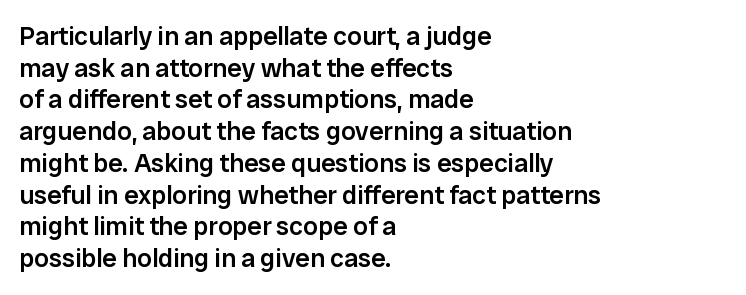
Each row of text sits above clean, open space. Typesetter's note: demi weight, one step under bold. Is the block centered? No — it sits flush against the left margin. Posture: straight, roman, zero tilt. The letterforms sit shoulder to shoulder at normal distance.
